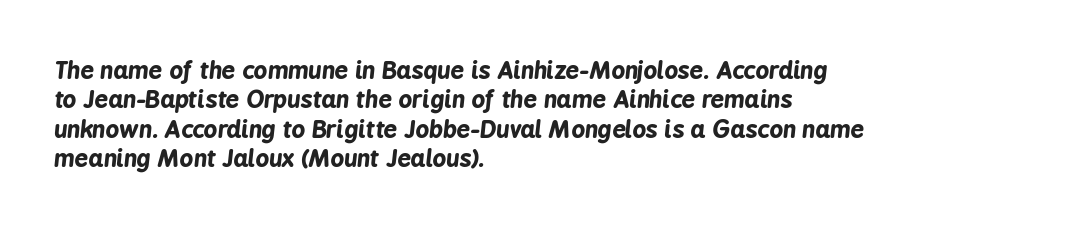
The image shows 24 px bold type, italic (leaning right); set left-aligned, line spacing 1.22x, normal letter spacing, not underlined.
